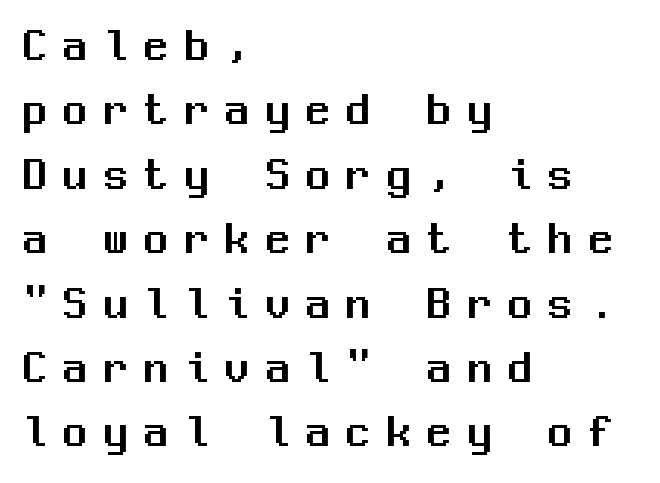
Q: Is the text italic (slanted)? A: No, it is upright.
Q: Is the typeface a serif or a sans-serif typeface? A: Sans-serif.
Q: Is the text underlined? A: No.
Q: How is the paragraph aligned? A: Left-aligned.
Q: Is the spacing between letters normal or unusually wide? A: Unusually wide.
Q: Is the spacing between lines tight, normal or loose? A: Normal.
Q: Width (condensed, normal, or wide)? A: Normal.
Q: Stroke contrast? A: Medium.
Q: x-height? A: Medium.
Q: Monospaced? A: Yes.
